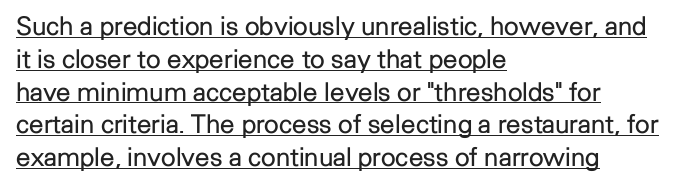
Is the stroke heavy? The answer is a plain regular-or-lighter. In terms of posture, this sample is upright. The face used here is rendered with its standard letterfit. The lines sit at an ordinary, default distance from one another. Descenders here cross a horizontal rule under the line.
